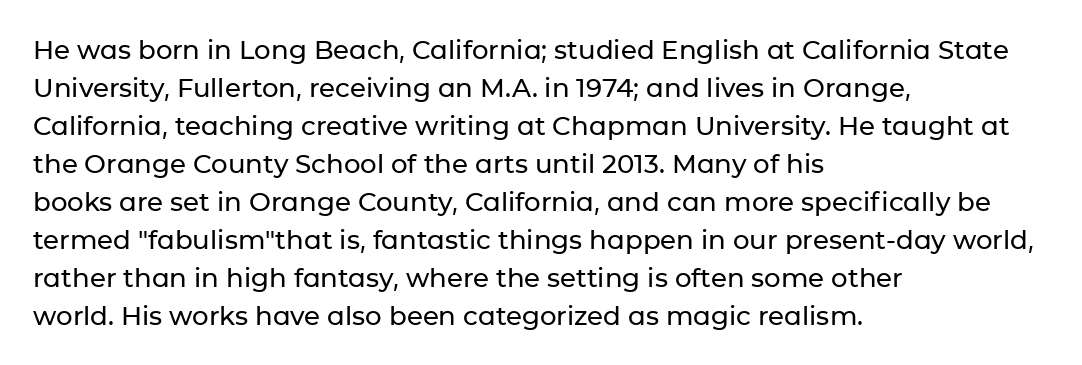
Vertical strokes here are truly vertical. Inter-character spacing is left at the font's built-in metrics. Beneath every word, the page is bare. The typesetter chose a ragged-right arrangement here. Quick note: interline space is typical.
